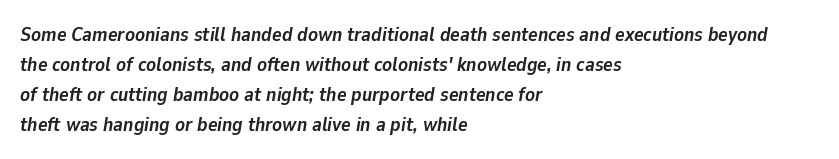
Italic? Definitely — the glyphs are oblique. Caption: bold face, heavy strokes. Baseline-to-baseline distance is the conventional proportion of letter height. Lines of text with bare space underneath. Visually the block forms a straight wall on the left and a jagged coastline on the right.
